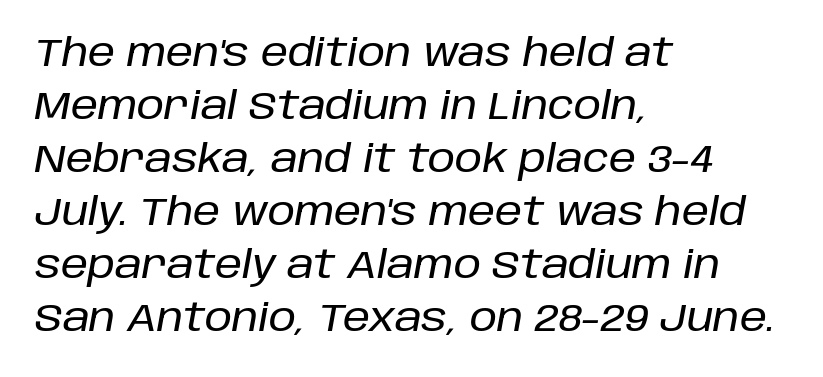
How would I describe the line gaps? Plain and ordinary. These lines are rendered in a variable-pitch font. Default kerning and tracking; the words read as compact shapes. The rag falls on the right side of this text block. Descenders hang freely into open space.
